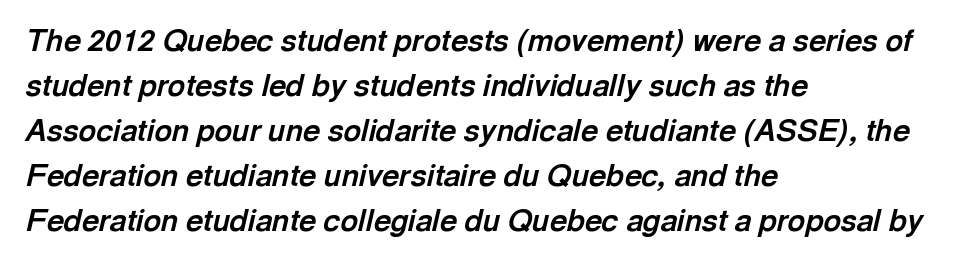
If you drew a line through each stem, it would be angled. Nobody drew a line under any word here. Strong, thick strokes mark this as bold type. The block of text has a typical density, with ordinary space between rows. Tracking value appears to be zero — textbook default spacing. Varying glyph widths throughout — classic text-font behaviour.
